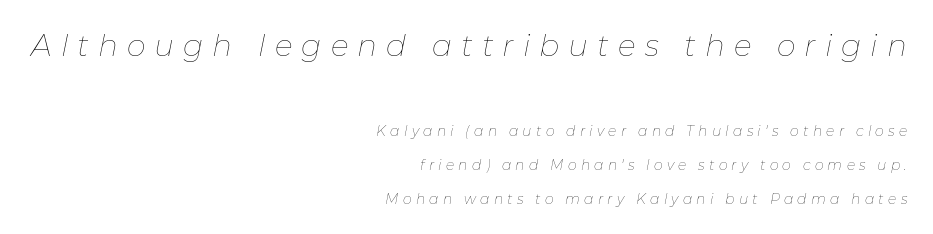
The image shows 30 px thin type, italic (leaning right); set right-aligned, loose line spacing (2.41x), unusually wide letter spacing (+0.3 em), not underlined; the first (top) block is 2.14x larger; low stroke contrast and a medium x-height.
